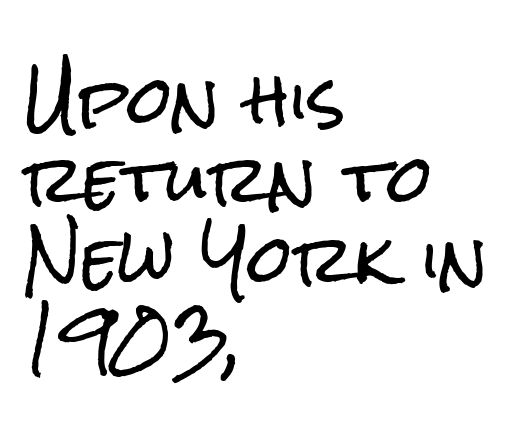
Q: Is the text italic (slanted)? A: No, it is upright.
Q: Is the typeface a serif or a sans-serif typeface? A: Sans-serif.
Q: Is the text underlined? A: No.
Q: How is the paragraph aligned? A: Left-aligned.
Q: Is the spacing between letters normal or unusually wide? A: Normal.
Q: Width (condensed, normal, or wide)? A: Condensed.
Q: Stroke contrast? A: Low.
Q: x-height? A: Medium.
Q: Monospaced? A: No.
